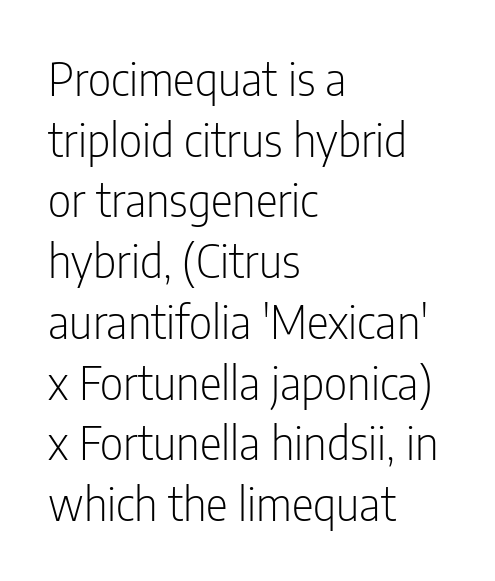
The image shows 46 px light, condensed sans-serif type, upright; set left-aligned, normal line spacing (1.32x), normal letter spacing, not underlined; low stroke contrast and a medium x-height.
